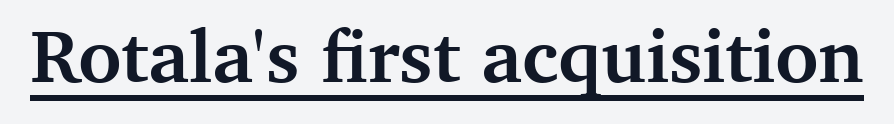
Q: Is the text bold? A: Yes.
Q: Is the text italic (slanted)? A: No, it is upright.
Q: Is the typeface a serif or a sans-serif typeface? A: Serif.
Q: Is the text underlined? A: Yes.
Q: Is the spacing between letters normal or unusually wide? A: Normal.
Q: Width (condensed, normal, or wide)? A: Normal.
Q: Stroke contrast? A: Medium.
Q: x-height? A: Medium.
Q: Monospaced? A: No.
